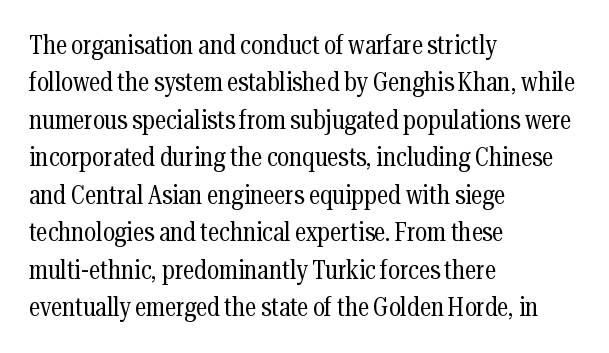
The image shows 26 px text type, upright; set left-aligned, normal line spacing (1.44x), normal letter spacing, not underlined.
